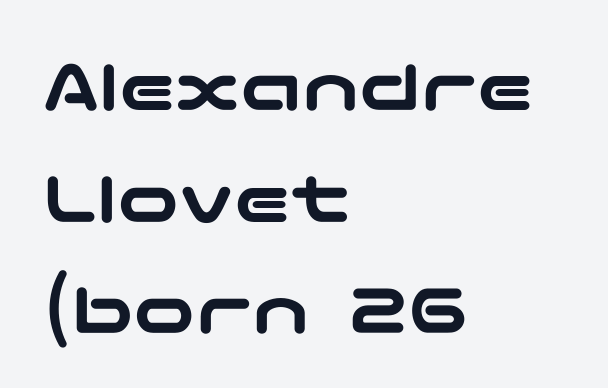
{"serif": "no", "italic": "no", "width": "wide", "stroke_contrast": "low", "x_height": "medium", "underline": "no", "align": "left", "line_spacing": "normal", "line_spacing_ratio": 1.45, "letter_spacing": "normal", "letter_spacing_em": 0.0, "glyph_px": 77}
